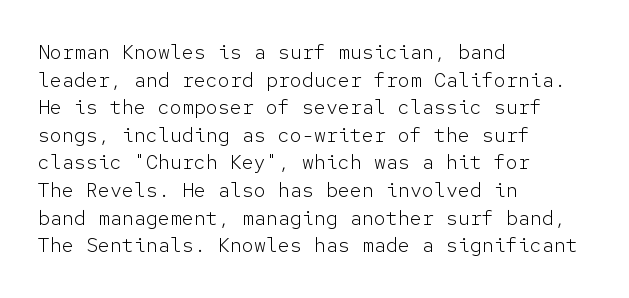
This rendering leaves character spacing at its baseline value. These lines stack with their left ends in a neat column. Reading down the column, the eye jumps a familiar distance to each next line. Stroke mass is kept to a normal reading level or below. Unlike italic type, these characters show no tilt at all. No word sits above an underline.
